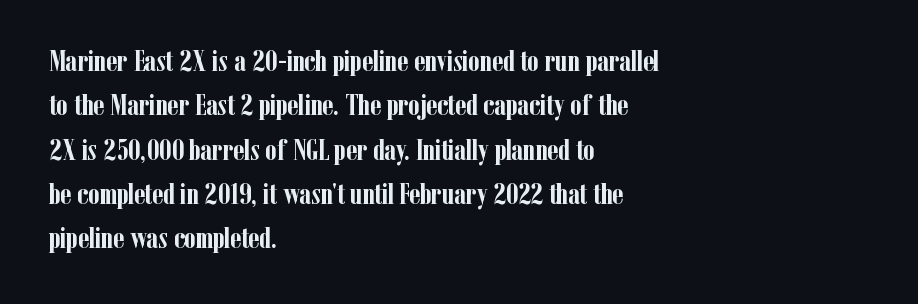
{"serif": "yes", "italic": "no", "bold": "yes", "weight": "semibold", "width": "condensed", "stroke_contrast": "low", "x_height": "medium", "monospaced": "no", "underline": "no", "align": "left", "line_spacing": "normal", "line_spacing_ratio": 1.53, "letter_spacing": "normal", "letter_spacing_em": 0.0, "glyph_px": 29}
